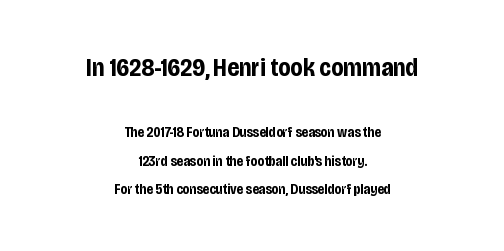
Q: Is the text bold? A: Yes.
Q: Is the text italic (slanted)? A: No, it is upright.
Q: Is the text underlined? A: No.
Q: How is the paragraph aligned? A: Centered.
Q: Is the spacing between letters normal or unusually wide? A: Normal.
Q: Is the spacing between lines tight, normal or loose? A: Loose.
Q: Which block of text is set in a larger size, the first (top) or the second (bottom)? A: The first (top) one.
